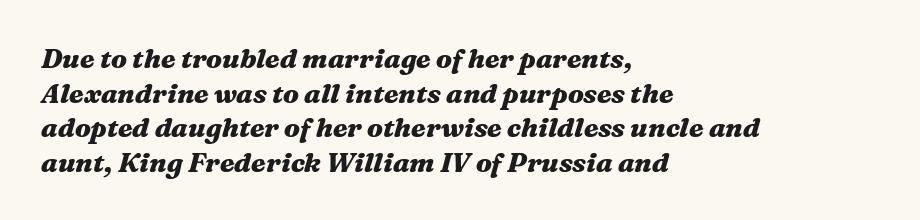
The image shows 27 px bold type, italic (leaning right); set left-aligned, normal line spacing (1.28x), normal letter spacing, not underlined.
